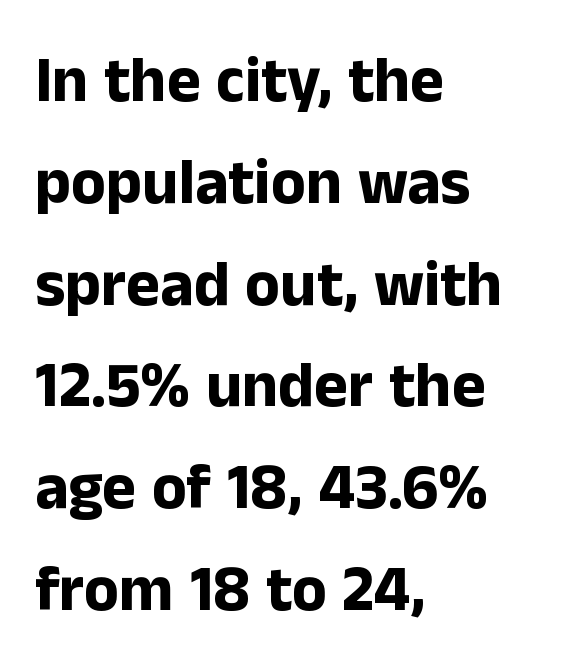
The image shows 64 px bold sans-serif type, upright; set left-aligned, normal line spacing (1.59x), normal letter spacing, not underlined; low stroke contrast and a medium x-height.
